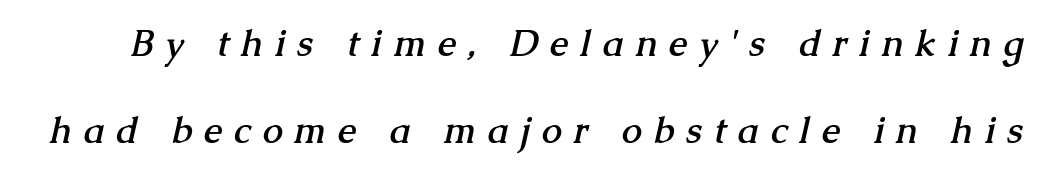
{"serif": "yes", "bold": "yes", "weight": "semibold", "width": "normal", "stroke_contrast": "medium", "x_height": "medium", "monospaced": "no", "underline": "no", "line_spacing": "loose", "line_spacing_ratio": 2.43, "letter_spacing": "wide", "letter_spacing_em": 0.34, "glyph_px": 36}
